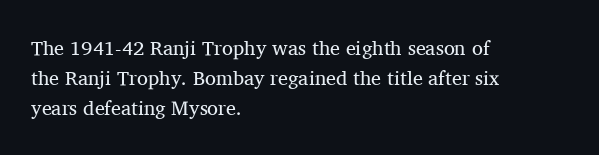
The image shows 20 px text type, upright; set left-aligned, normal line spacing (1.49x), normal letter spacing, not underlined.
